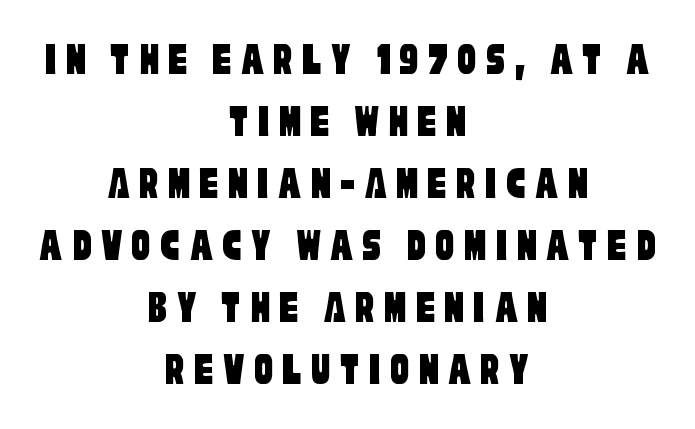
Q: Is the typeface a serif or a sans-serif typeface? A: Sans-serif.
Q: Is the text underlined? A: No.
Q: How is the paragraph aligned? A: Centered.
Q: Is the spacing between lines tight, normal or loose? A: Normal.
Q: Width (condensed, normal, or wide)? A: Condensed.
Q: Stroke contrast? A: Low.
Q: x-height? A: Large.
Q: Monospaced? A: No.
